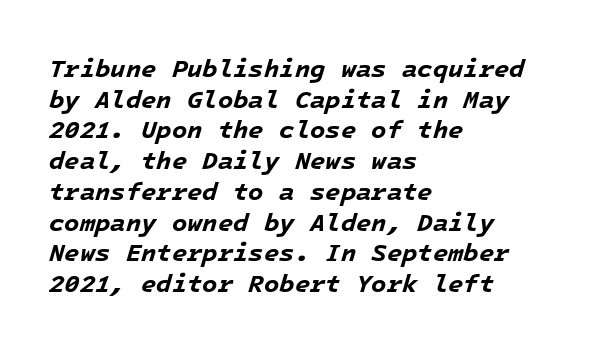
The image shows 25 px bold type, italic (leaning right); set left-aligned, line spacing 1.23x, normal letter spacing, not underlined.
